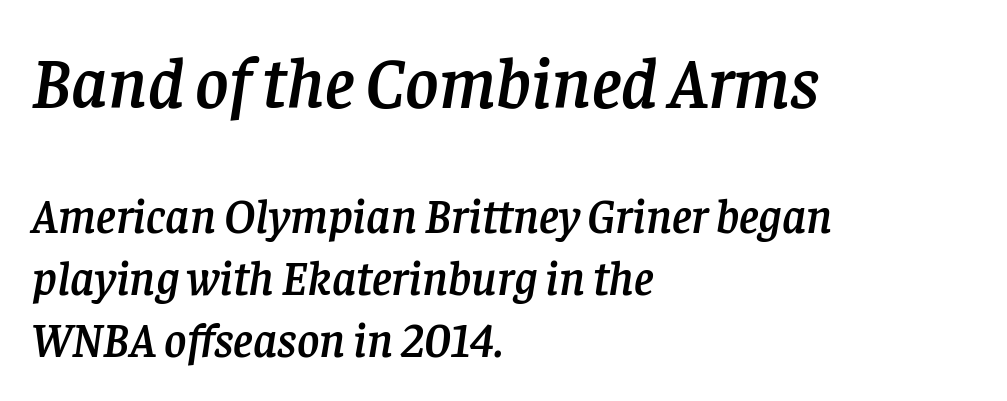
{"serif": "yes", "italic": "yes", "lean": "right", "slant_degrees": 8, "width": "normal", "stroke_contrast": "low", "x_height": "large", "monospaced": "no", "underline": "no", "align": "left", "line_spacing": "normal", "line_spacing_ratio": 1.29, "letter_spacing": "normal", "letter_spacing_em": 0.0, "larger_block": "first", "size_ratio": 1.5, "glyph_px": 72}
